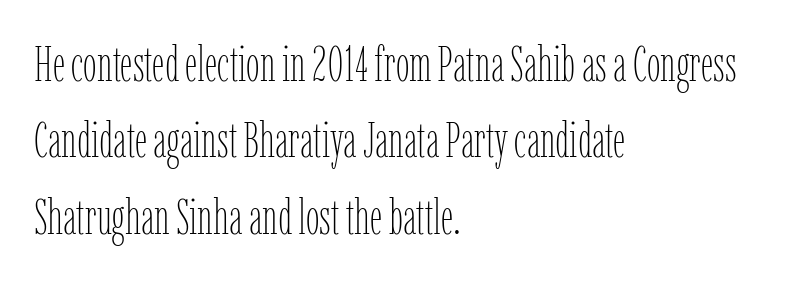
Spacing verdict: proportional, widths tailored to each character. The space between consecutive lines is moderate. These lines were composed using upright roman letters. This is not heavy type; no bold has been used.
